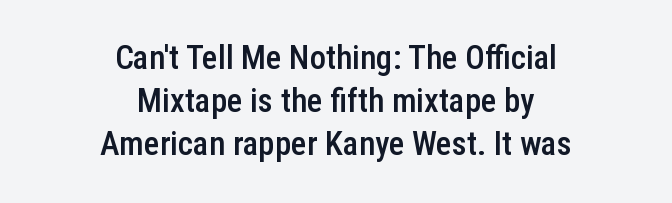
{"serif": "no", "italic": "no", "bold": "semi", "weight": "semibold", "width": "condensed", "stroke_contrast": "low", "x_height": "medium", "monospaced": "no", "underline": "no", "align": "center", "line_spacing": "normal", "line_spacing_ratio": 1.31, "letter_spacing": "normal", "letter_spacing_em": 0.0, "glyph_px": 33}
